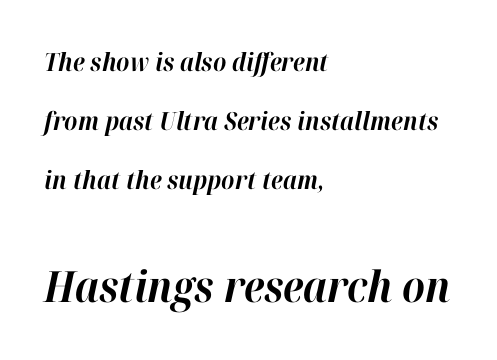
The image shows 43 px bold type, italic (leaning right); set left-aligned, loose line spacing (2.37x), normal letter spacing, not underlined; the second (bottom) block is 1.72x larger; high stroke contrast and a medium x-height.
